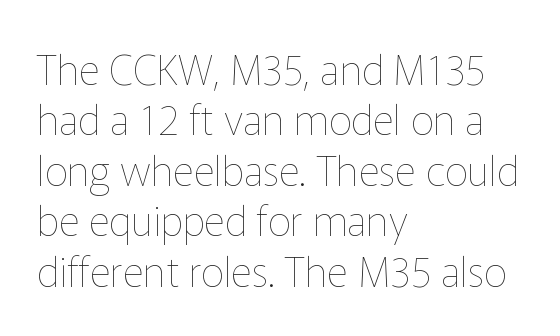
The typesetting does not lean heavy: it is not bold. The compositor pushed each line to the left boundary. These lines are rendered in a variable-pitch font. Is there any slant? The stems are plumb. The space directly below the letters is spotless. The letters sit at their default tracking, neither squeezed nor spread.
